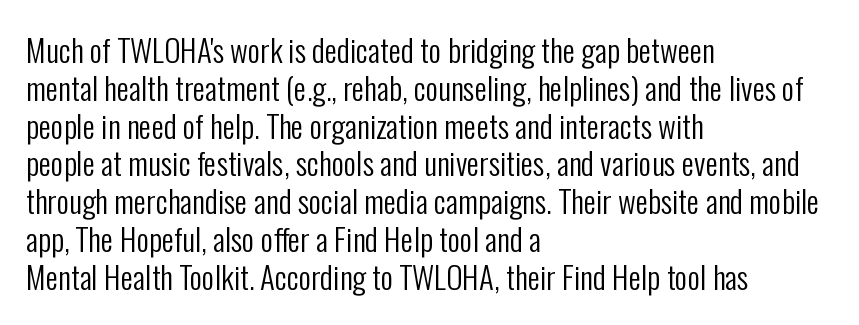
Q: Is the text bold? A: No.
Q: Is the text italic (slanted)? A: No, it is upright.
Q: Is the typeface a serif or a sans-serif typeface? A: Sans-serif.
Q: Is the text underlined? A: No.
Q: How is the paragraph aligned? A: Left-aligned.
Q: Is the spacing between letters normal or unusually wide? A: Normal.
Q: Width (condensed, normal, or wide)? A: Condensed.
Q: Stroke contrast? A: Low.
Q: x-height? A: Medium.
Q: Monospaced? A: No.
